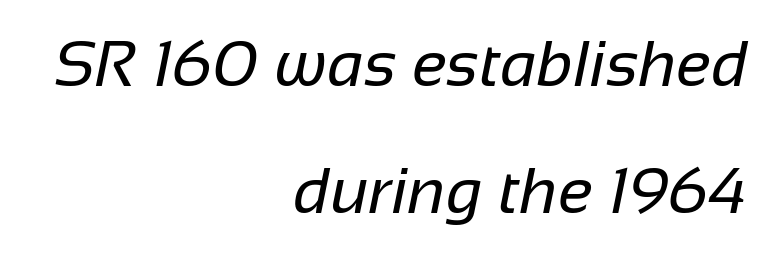
The image shows 65 px regular-weight sans-serif type; set right-aligned, loose line spacing (1.95x), normal letter spacing, not underlined; low stroke contrast and a medium x-height.
